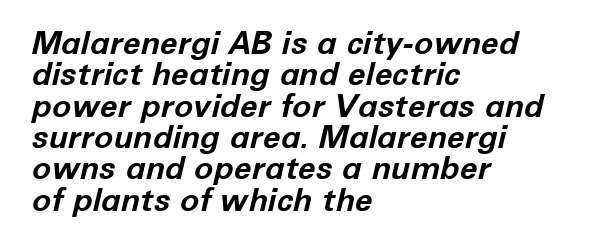
These lines huddle together more closely than default settings would place them. A typesetter would call this proportional, since set widths differ per character. Check the space under the baseline: it is left empty. Honestly, the letter spacing is just normal — you wouldn't notice it. The face used here has the dense, thick strokes of a bold. If you drew a line through each stem, it would be angled.
